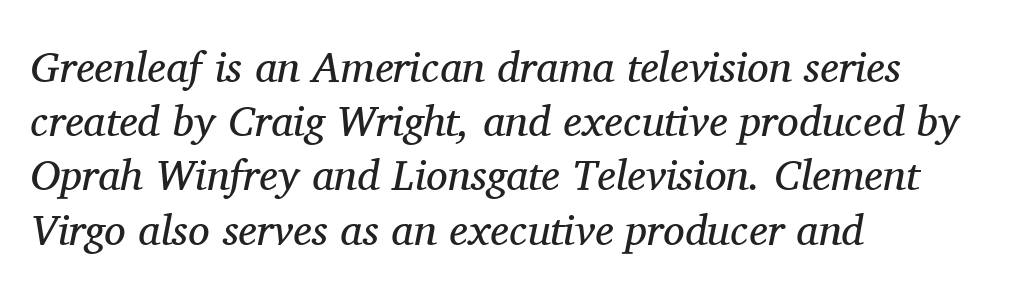
{"serif": "yes", "italic": "yes", "lean": "right", "slant_degrees": 11, "bold": "no", "weight": "regular", "width": "normal", "stroke_contrast": "medium", "x_height": "medium", "monospaced": "no", "underline": "no", "align": "left", "line_spacing": "normal", "line_spacing_ratio": 1.26, "letter_spacing": "normal", "letter_spacing_em": 0.0, "glyph_px": 43}
